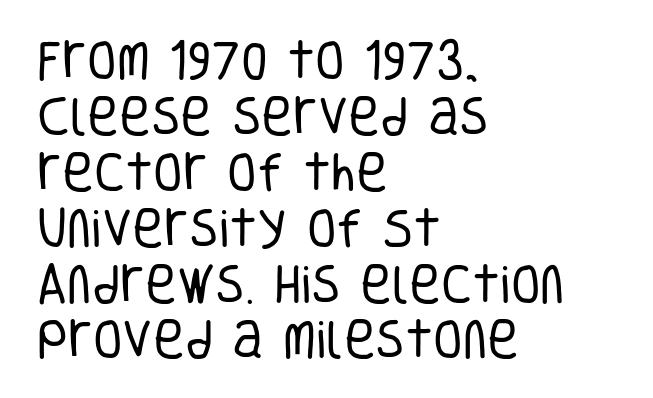
The image shows 43 px regular-weight, condensed sans-serif type, upright; set left-aligned, normal line spacing (1.3x), normal letter spacing, not underlined; low stroke contrast and a large x-height.
